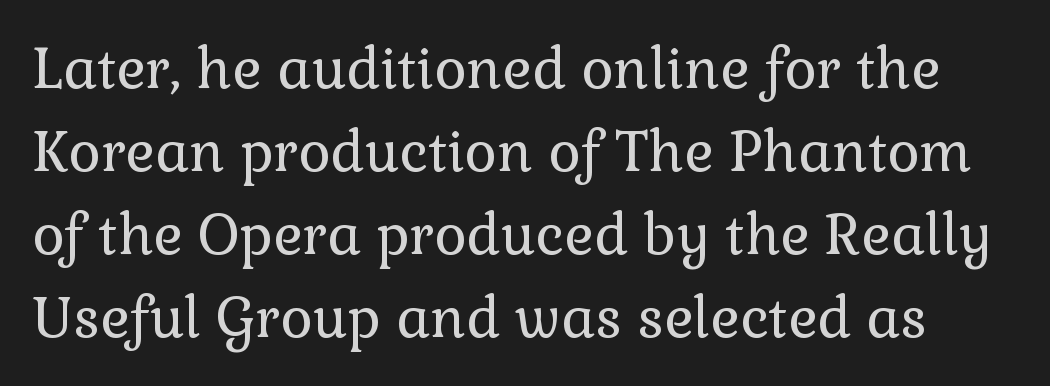
{"serif": "yes", "italic": "no", "bold": "no", "weight": "regular", "width": "normal", "x_height": "medium", "monospaced": "no", "underline": "no", "line_spacing": "normal", "line_spacing_ratio": 1.48, "letter_spacing": "normal", "letter_spacing_em": 0.0, "glyph_px": 56}
